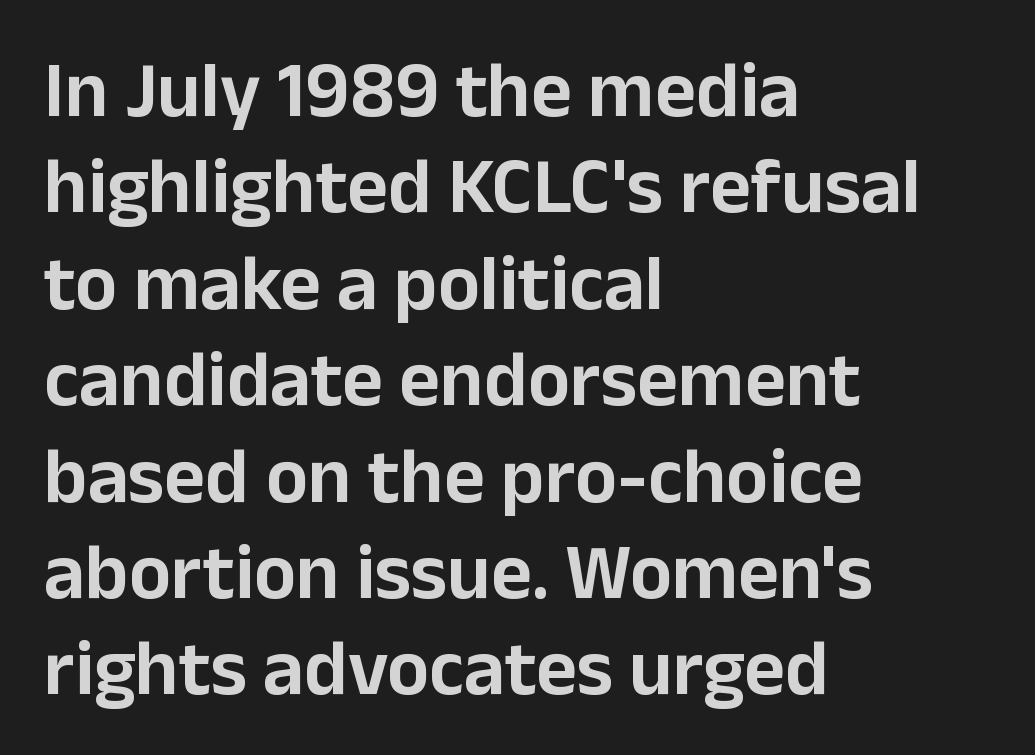
The image shows 79 px sans-serif type, upright; set left-aligned, line spacing 1.22x, normal letter spacing, not underlined; low stroke contrast and a medium x-height.
